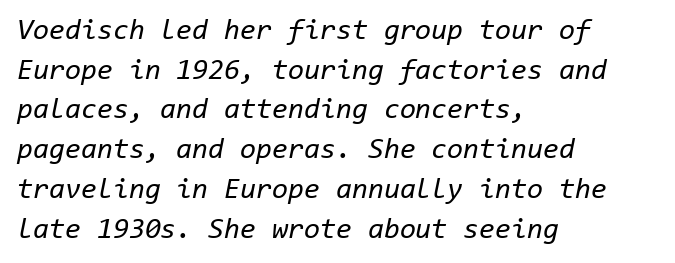
Q: Is the text bold? A: No.
Q: Is the text italic (slanted)? A: Yes, it leans right by about 11 degrees.
Q: Is the text underlined? A: No.
Q: How is the paragraph aligned? A: Left-aligned.
Q: Is the spacing between letters normal or unusually wide? A: Normal.
Q: Is the spacing between lines tight, normal or loose? A: Normal.
Q: Width (condensed, normal, or wide)? A: Normal.
Q: Stroke contrast? A: Low.
Q: x-height? A: Medium.
Q: Monospaced? A: Yes.
